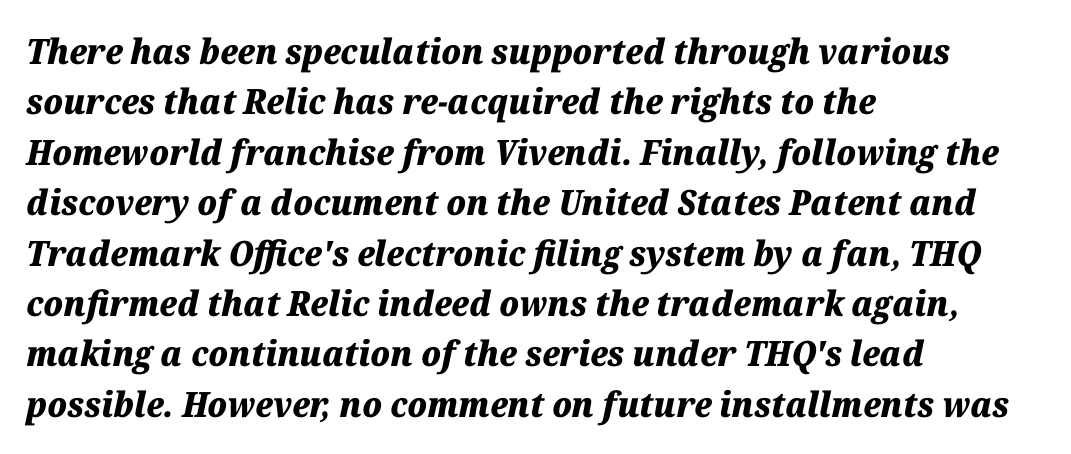
Q: Is the text bold? A: Yes.
Q: Is the text italic (slanted)? A: Yes, it leans right by about 12 degrees.
Q: Is the text underlined? A: No.
Q: How is the paragraph aligned? A: Left-aligned.
Q: Is the spacing between letters normal or unusually wide? A: Normal.
Q: Is the spacing between lines tight, normal or loose? A: Normal.
Q: Width (condensed, normal, or wide)? A: Normal.
Q: Stroke contrast? A: Medium.
Q: x-height? A: Medium.
Q: Monospaced? A: No.
